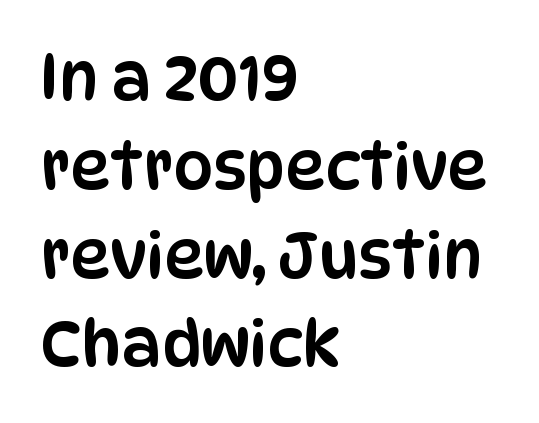
Q: Is the text italic (slanted)? A: No, it is upright.
Q: Is the typeface a serif or a sans-serif typeface? A: Sans-serif.
Q: Is the text underlined? A: No.
Q: How is the paragraph aligned? A: Left-aligned.
Q: Is the spacing between letters normal or unusually wide? A: Normal.
Q: Is the spacing between lines tight, normal or loose? A: Normal.
Q: Width (condensed, normal, or wide)? A: Condensed.
Q: Stroke contrast? A: Low.
Q: x-height? A: Large.
Q: Monospaced? A: No.
